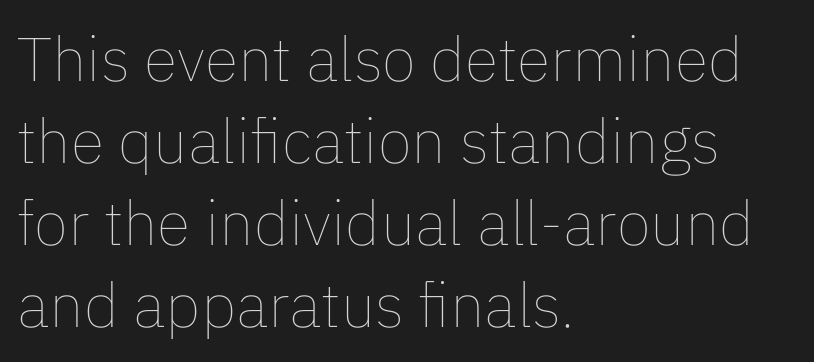
{"italic": "no", "bold": "no", "weight": "thin", "width": "normal", "stroke_contrast": "low", "x_height": "medium", "monospaced": "no", "underline": "no", "align": "left", "line_spacing": "normal", "line_spacing_ratio": 1.32, "letter_spacing": "normal", "letter_spacing_em": 0.0, "glyph_px": 62}
